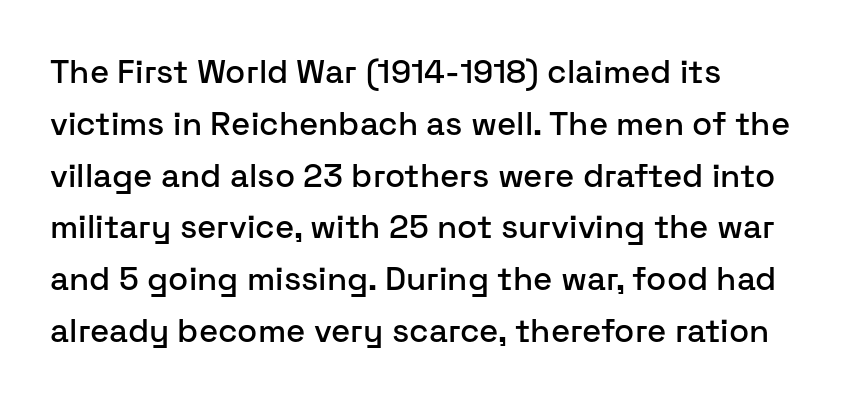
{"serif": "no", "italic": "no", "width": "normal", "stroke_contrast": "low", "x_height": "medium", "monospaced": "no", "underline": "no", "align": "left", "line_spacing": "normal", "line_spacing_ratio": 1.57, "letter_spacing": "normal", "letter_spacing_em": 0.0, "glyph_px": 33}
